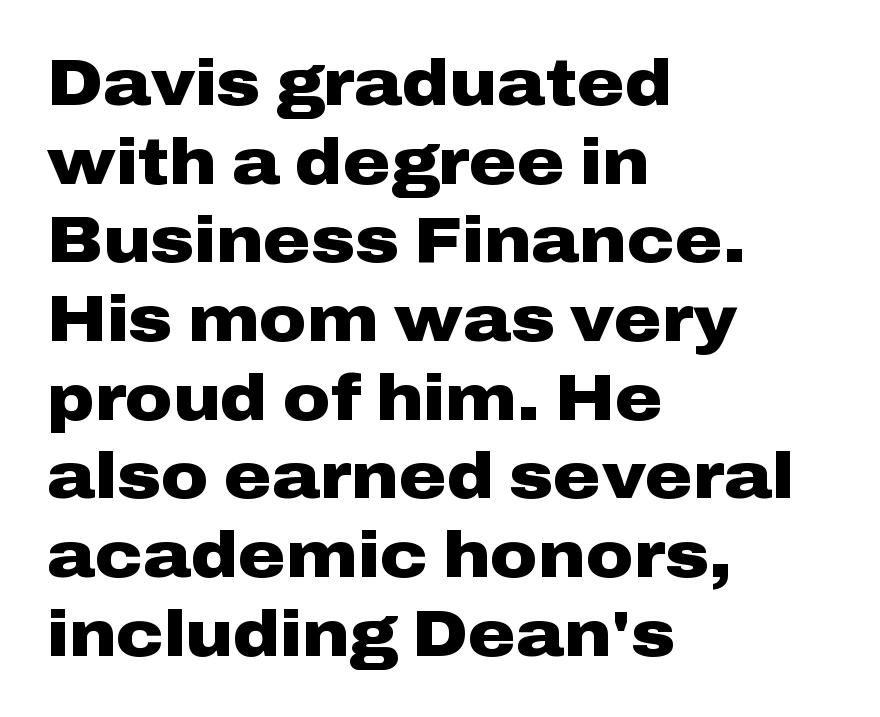
{"serif": "no", "italic": "no", "bold": "yes", "weight": "heavy", "width": "wide", "stroke_contrast": "low", "x_height": "medium", "monospaced": "no", "underline": "no", "align": "left", "line_spacing_ratio": 1.21, "letter_spacing": "normal", "letter_spacing_em": 0.0, "glyph_px": 65}
